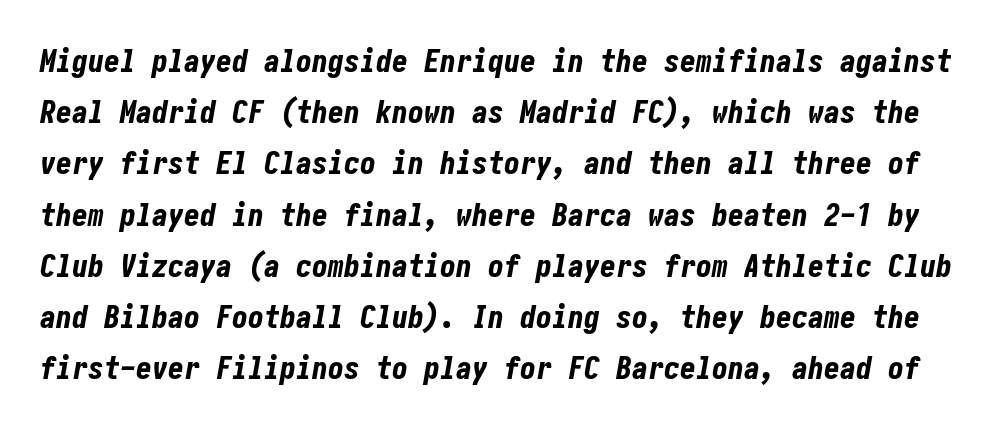
The image shows 32 px bold, condensed type, italic (leaning right); set normal line spacing (1.6x), normal letter spacing, not underlined; low stroke contrast and a medium x-height.
